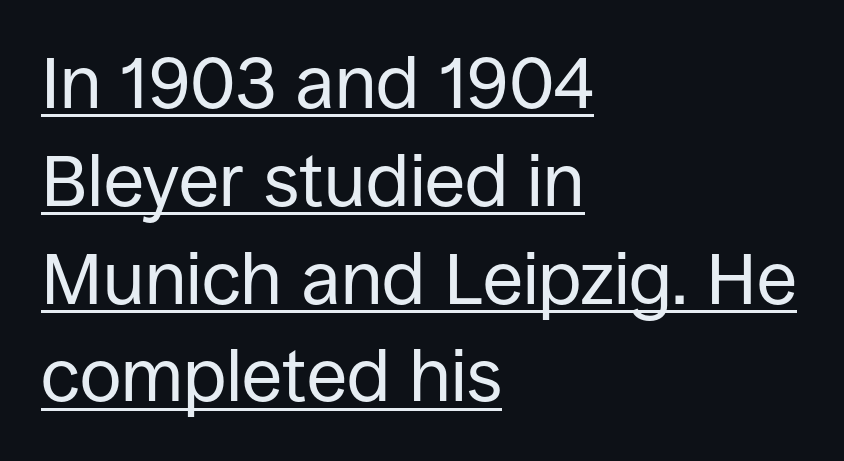
Quick note: interline space is typical. The face looks like a standard text weight, possibly lighter. Tall strokes in this sample are plumb rather than angled. You could call the tracking neutral — neither tight nor loose. Emphasis is given by a line drawn under the lettering. The font family rendered here belongs to the sans-serif group.
